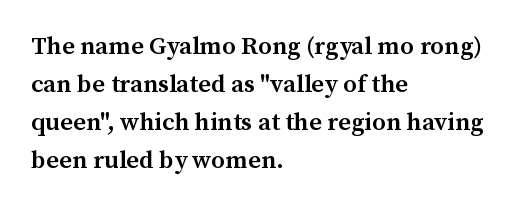
Q: Is the text bold? A: Semi-bold.
Q: Is the text italic (slanted)? A: No, it is upright.
Q: Is the text underlined? A: No.
Q: How is the paragraph aligned? A: Left-aligned.
Q: Is the spacing between letters normal or unusually wide? A: Normal.
Q: Is the spacing between lines tight, normal or loose? A: Normal.
